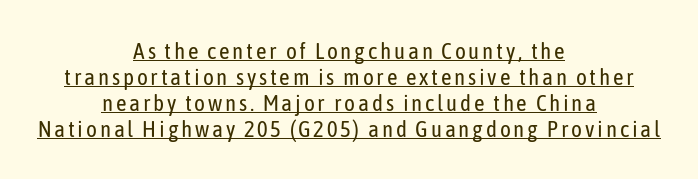
Q: Is the text bold? A: No.
Q: Is the text italic (slanted)? A: No, it is upright.
Q: Is the text underlined? A: Yes.
Q: How is the paragraph aligned? A: Centered.
Q: Is the spacing between lines tight, normal or loose? A: Tight.
